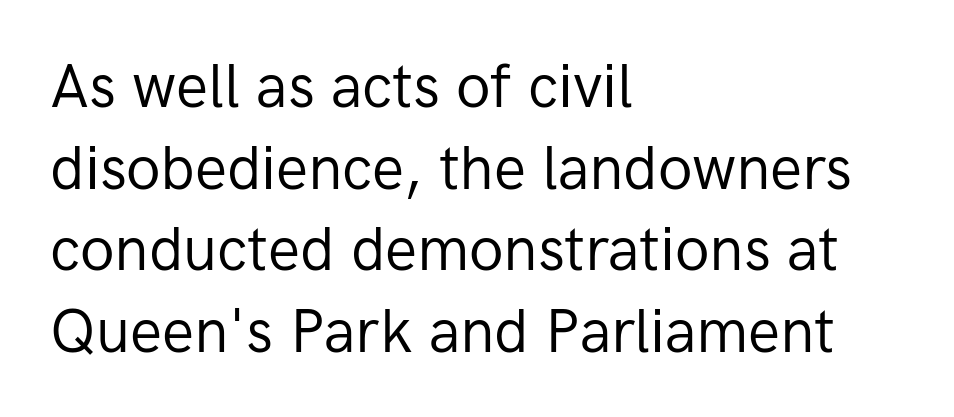
{"serif": "no", "italic": "no", "bold": "no", "weight": "regular", "width": "normal", "stroke_contrast": "low", "x_height": "medium", "monospaced": "no", "underline": "no", "align": "left", "line_spacing": "normal", "line_spacing_ratio": 1.36, "letter_spacing": "normal", "letter_spacing_em": 0.0, "glyph_px": 60}
